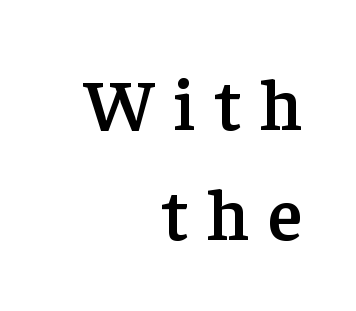
Q: Is the text bold? A: Semi-bold.
Q: Is the text italic (slanted)? A: No, it is upright.
Q: Is the typeface a serif or a sans-serif typeface? A: Serif.
Q: Is the text underlined? A: No.
Q: How is the paragraph aligned? A: Right-aligned.
Q: Is the spacing between letters normal or unusually wide? A: Unusually wide.
Q: Is the spacing between lines tight, normal or loose? A: Normal.
Q: Width (condensed, normal, or wide)? A: Normal.
Q: Stroke contrast? A: Low.
Q: x-height? A: Medium.
Q: Monospaced? A: No.
